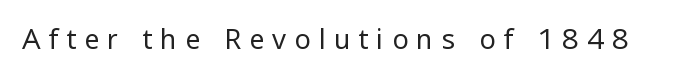
Q: Is the text bold? A: No.
Q: Is the text italic (slanted)? A: No, it is upright.
Q: Is the text underlined? A: No.
Q: Is the spacing between letters normal or unusually wide? A: Unusually wide.
